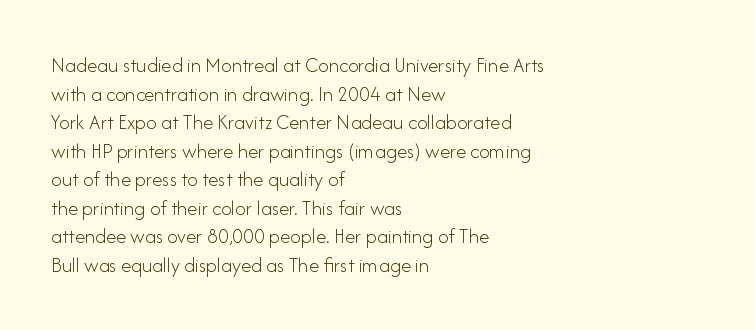
Line beginnings align vertically; line endings do not. Whoever set this chose a conventional vertical rhythm. Stroke mass is kept to a normal reading level or below. Nobody touched the tracking dial on this one.
